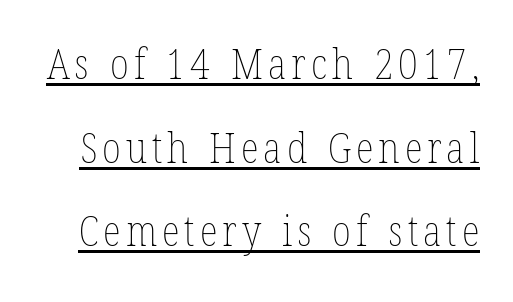
Character widths vary here, with narrow letters taking less room than wide ones. The space between consecutive lines is lavish. The rendered words wear a rule along their underside. In terms of posture, this sample is upright. This is not heavy type; no bold has been used.
